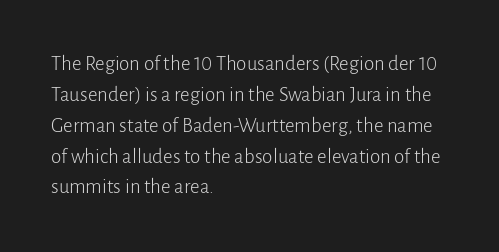
{"italic": "no", "bold": "no", "underline": "no", "align": "left", "line_spacing": "normal", "line_spacing_ratio": 1.47, "letter_spacing": "normal", "letter_spacing_em": 0.0, "glyph_px": 21}
